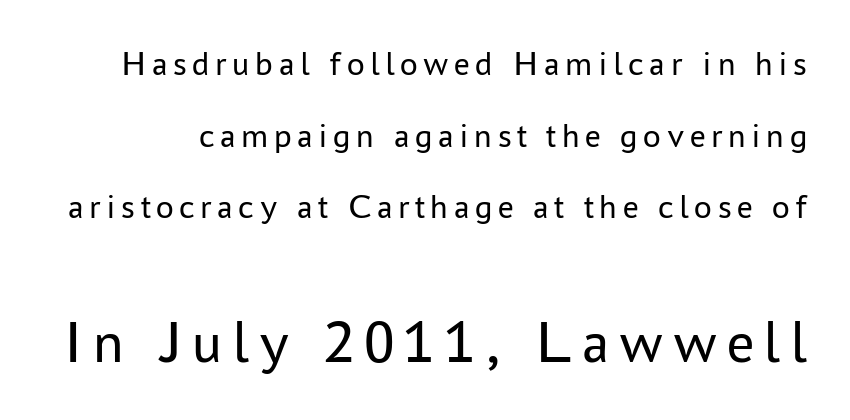
Q: Is the text bold? A: No.
Q: Is the text italic (slanted)? A: No, it is upright.
Q: Is the typeface a serif or a sans-serif typeface? A: Sans-serif.
Q: Is the text underlined? A: No.
Q: Is the spacing between lines tight, normal or loose? A: Loose.
Q: Which block of text is set in a larger size, the first (top) or the second (bottom)? A: The second (bottom) one.
Q: Width (condensed, normal, or wide)? A: Normal.
Q: Stroke contrast? A: Low.
Q: x-height? A: Medium.
Q: Monospaced? A: No.
